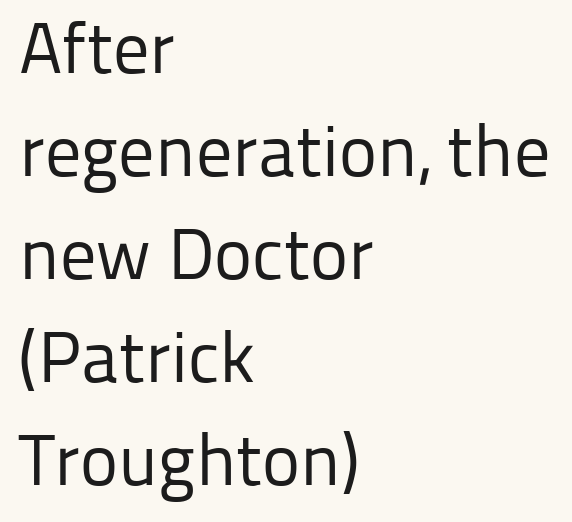
The image shows 72 px regular-weight sans-serif type, upright; set left-aligned, normal line spacing (1.43x), normal letter spacing, not underlined; low stroke contrast and a medium x-height.
